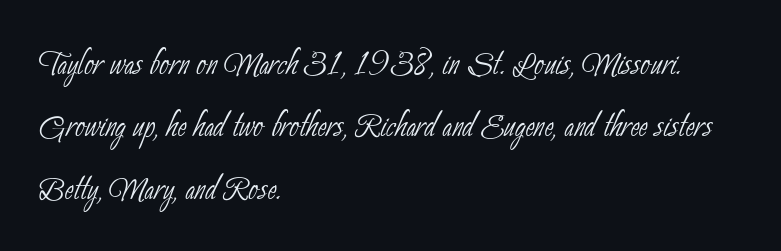
{"serif": "no", "bold": "no", "weight": "thin", "width": "condensed", "stroke_contrast": "low", "x_height": "small", "monospaced": "no", "underline": "no", "align": "left", "line_spacing": "normal", "line_spacing_ratio": 1.45, "letter_spacing": "normal", "letter_spacing_em": 0.0, "glyph_px": 43}
